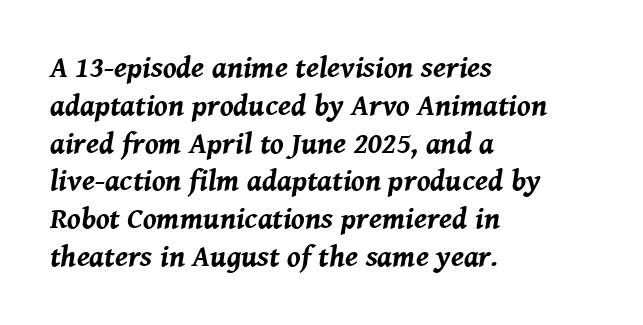
Quick note: interline space is typical. A typesetter would call this proportional, since set widths differ per character. What stands out about the letter spacing? Nothing — it is the standard amount. Nobody drew a line under any word here. How heavy is the stroke? Heavy — this is a bold. Posture: slanted.
